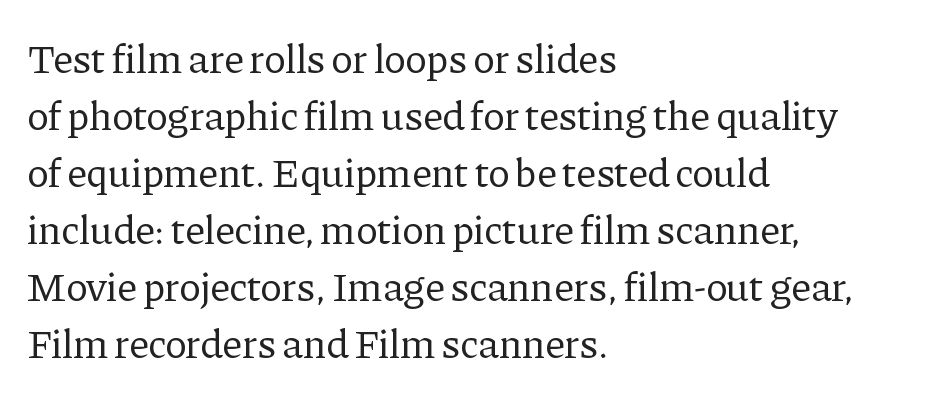
When letters stand straight like this, we call the style roman or upright. In CSS terms this would be text-align: left. The letterforms sit at book weight or below. The baseline area is clear. Letterform terminals end in serifs throughout the passage. Regarding leading, the lines here are spaced in the standard way.
